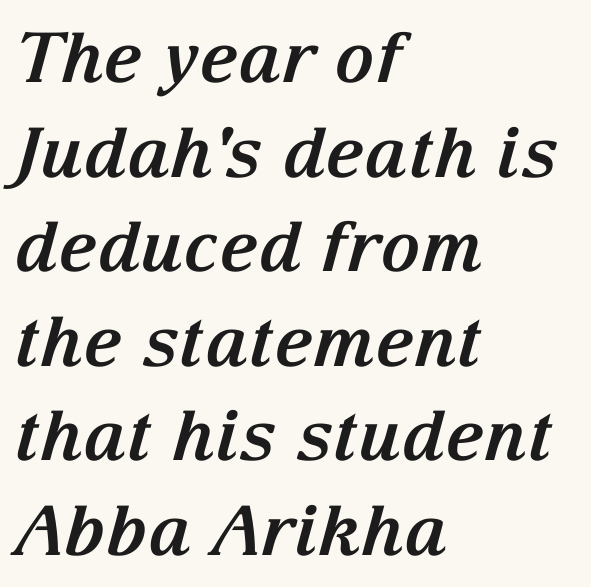
This block has exactly the height ordinary leading produces. This sample has the flowing, uneven cadence of proportional lettering. Looking at the ascenders, they clearly lean. Is the type bold? Yes — the strokes are clearly thick and heavy. Clear beneath every line of the passage. This sample uses plain, unmodified letter spacing.
